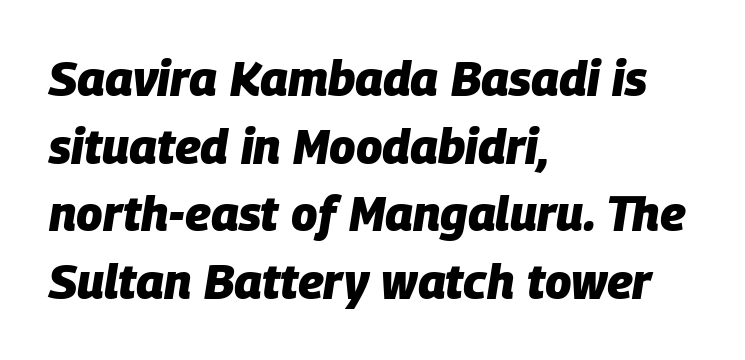
The image shows 48 px heavy type, italic (leaning right); set left-aligned, normal line spacing (1.41x), normal letter spacing, not underlined; low stroke contrast and a large x-height.
